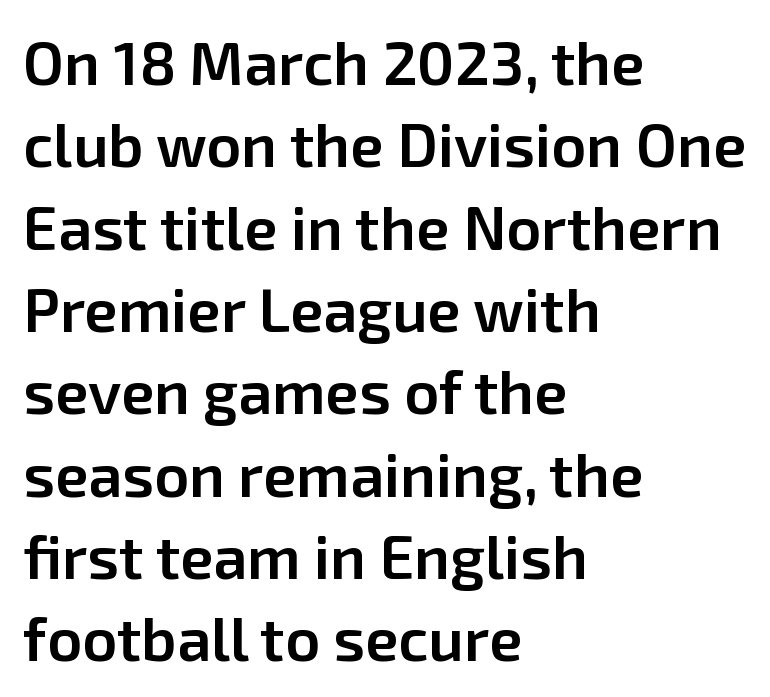
The image shows 61 px semibold sans-serif type, upright; set left-aligned, normal line spacing (1.35x), normal letter spacing, not underlined; low stroke contrast and a medium x-height.
